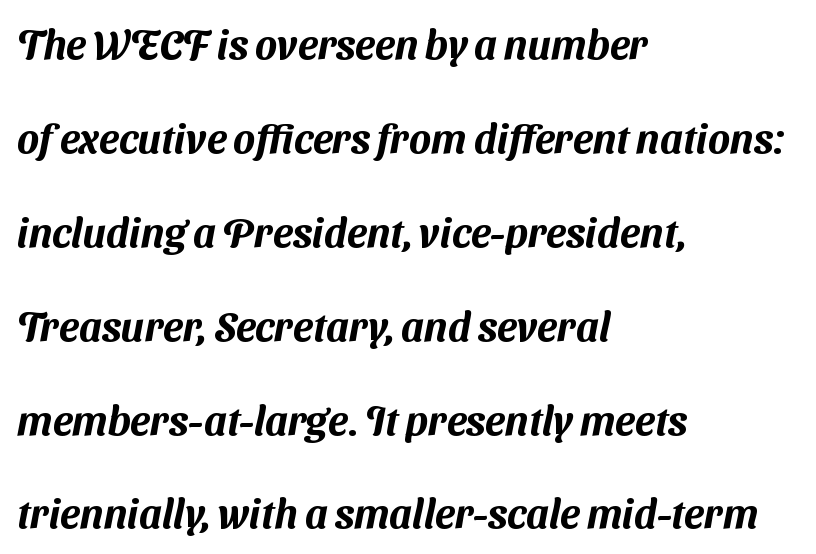
This sample has the flowing, uneven cadence of proportional lettering. Interline gaps are noticeably wide in this sample. The paragraph shown leans on its left margin. Descenders hang freely into open space. Each word holds together tightly as a unit, with standard inter-letter gaps. Classification — sans serif.
